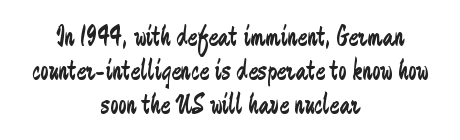
Q: Is the text bold? A: No.
Q: Is the text italic (slanted)? A: Yes.
Q: Is the typeface a serif or a sans-serif typeface? A: Sans-serif.
Q: Is the text underlined? A: No.
Q: How is the paragraph aligned? A: Centered.
Q: Is the spacing between letters normal or unusually wide? A: Normal.
Q: Width (condensed, normal, or wide)? A: Condensed.
Q: Stroke contrast? A: Low.
Q: x-height? A: Medium.
Q: Monospaced? A: No.
